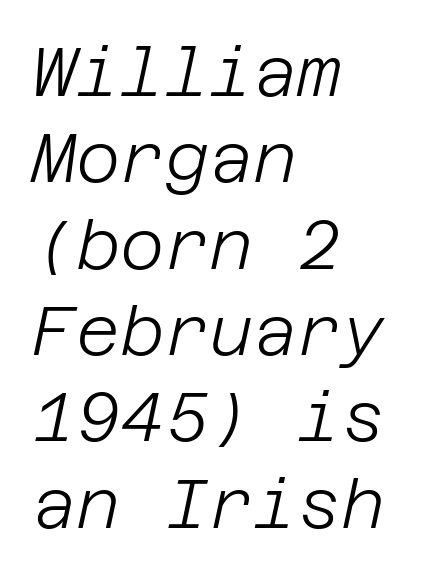
Q: Is the text bold? A: No.
Q: Is the text italic (slanted)? A: Yes, it leans right by about 12 degrees.
Q: Is the text underlined? A: No.
Q: How is the paragraph aligned? A: Left-aligned.
Q: Is the spacing between letters normal or unusually wide? A: Normal.
Q: Is the spacing between lines tight, normal or loose? A: Normal.
Q: Width (condensed, normal, or wide)? A: Normal.
Q: Stroke contrast? A: Low.
Q: x-height? A: Large.
